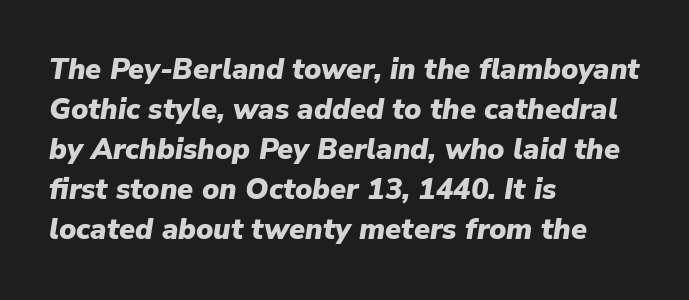
{"italic": "yes", "lean": "right", "slant_degrees": 9, "bold": "yes", "weight": "heavy", "width": "normal", "stroke_contrast": "low", "x_height": "medium", "monospaced": "no", "underline": "no", "align": "left", "line_spacing": "normal", "line_spacing_ratio": 1.38, "letter_spacing": "normal", "letter_spacing_em": 0.0, "glyph_px": 29}
